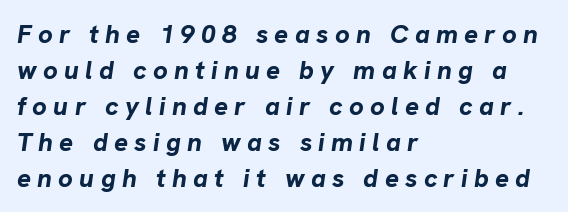
Quick note: italic. Words float on clear page, feet unadorned. Plenty of ink on the page — the face is bold. The type is letterspaced generously, with wide tracking.
